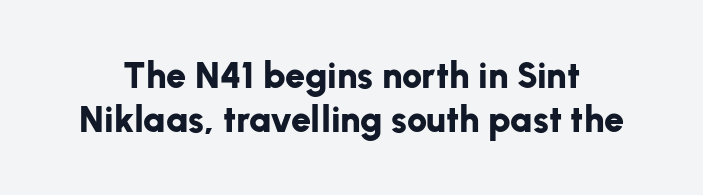
{"serif": "no", "italic": "no", "bold": "yes", "weight": "bold", "width": "normal", "stroke_contrast": "low", "x_height": "medium", "monospaced": "no", "underline": "no", "line_spacing_ratio": 1.23, "letter_spacing": "normal", "letter_spacing_em": 0.0, "glyph_px": 36}
